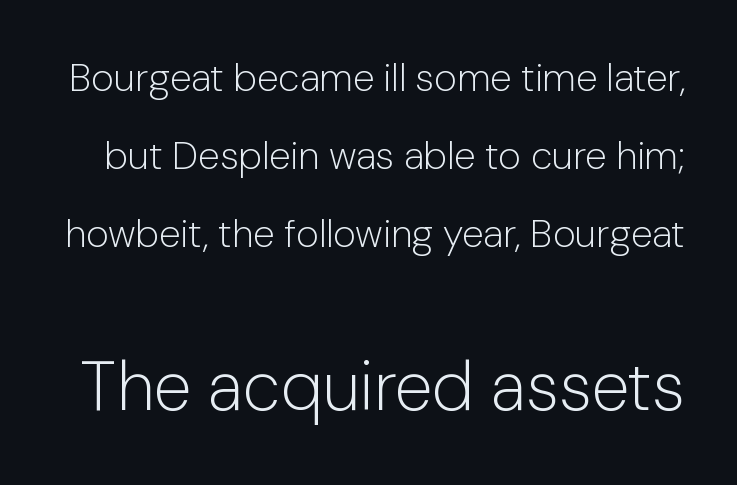
Rule under the text: the space is simply empty. Caption: face not bold, strokes unweighted. The letters advance in unequal steps, a hallmark of proportional type. The designer dialed line spacing up above the default. The letters stand upright; this is a roman face.
